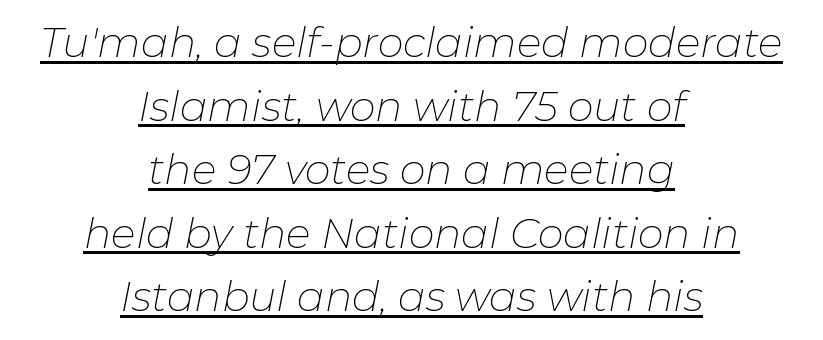
The image shows 41 px thin type, italic (leaning right); set centered, normal line spacing (1.55x), normal letter spacing, underlined; low stroke contrast and a medium x-height.
